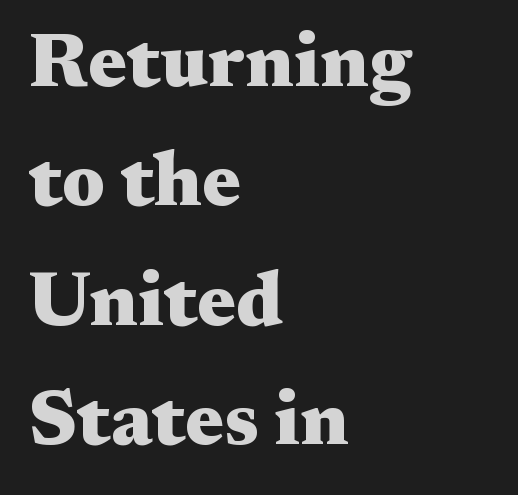
{"serif": "yes", "italic": "no", "bold": "yes", "weight": "heavy", "width": "wide", "stroke_contrast": "medium", "x_height": "medium", "monospaced": "no", "underline": "no", "align": "left", "line_spacing": "normal", "line_spacing_ratio": 1.55, "letter_spacing": "normal", "letter_spacing_em": 0.0, "glyph_px": 77}
